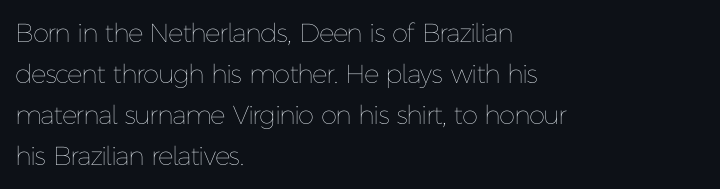
Q: Is the text bold? A: No.
Q: Is the text italic (slanted)? A: No, it is upright.
Q: Is the text underlined? A: No.
Q: How is the paragraph aligned? A: Left-aligned.
Q: Is the spacing between letters normal or unusually wide? A: Normal.
Q: Is the spacing between lines tight, normal or loose? A: Normal.
